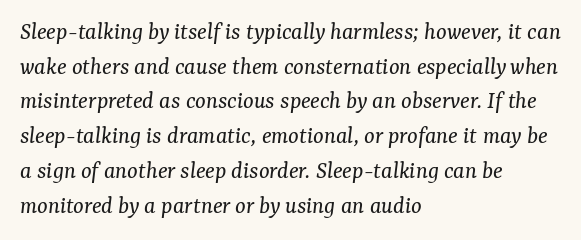
{"italic": "yes", "lean": "right", "slant_degrees": 7, "bold": "no", "underline": "no", "align": "left", "line_spacing": "normal", "line_spacing_ratio": 1.39, "letter_spacing": "normal", "letter_spacing_em": 0.0, "glyph_px": 25}
